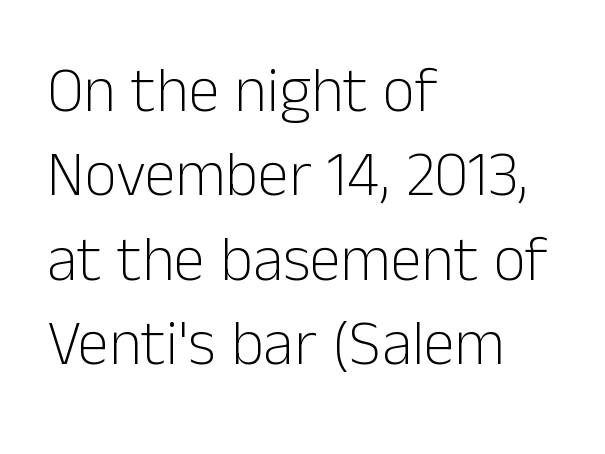
{"serif": "no", "italic": "no", "bold": "no", "weight": "light", "width": "normal", "stroke_contrast": "low", "x_height": "medium", "monospaced": "no", "underline": "no", "align": "left", "line_spacing": "normal", "line_spacing_ratio": 1.34, "letter_spacing": "normal", "letter_spacing_em": 0.0, "glyph_px": 63}
